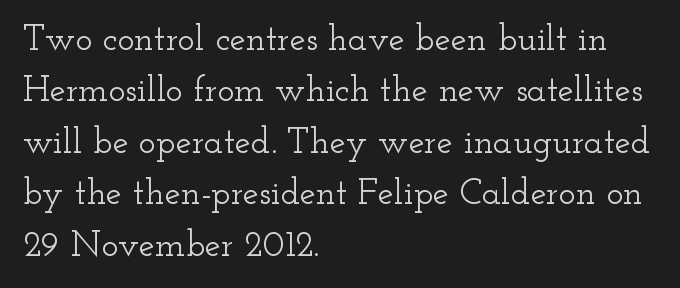
The typeface chosen for these lines features serifs. There is no visible air inserted between adjacent glyphs. These lines are rendered in a variable-pitch font. Style check: upright. Leftover space on each line is placed entirely after the last word.
